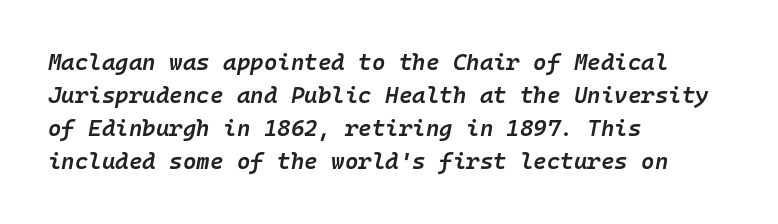
Q: Is the text bold? A: Semi-bold.
Q: Is the text italic (slanted)? A: Yes, it leans right by about 10 degrees.
Q: Is the text underlined? A: No.
Q: How is the paragraph aligned? A: Left-aligned.
Q: Is the spacing between letters normal or unusually wide? A: Normal.
Q: Is the spacing between lines tight, normal or loose? A: Normal.
